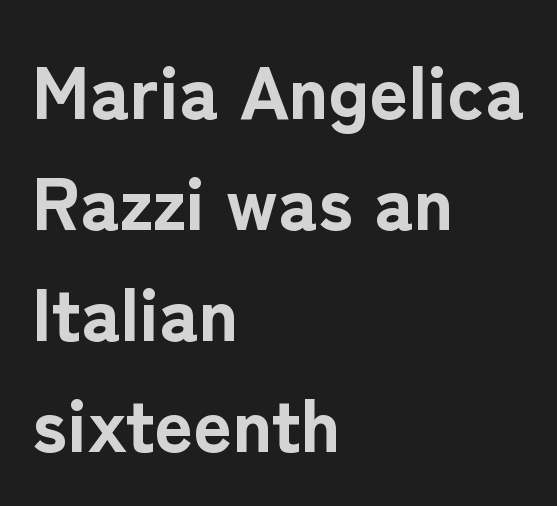
The type is set solid horizontally, with unmodified tracking. Rule under the text: the space is simply empty. Look at the stroke-to-counter ratio: heavy, a bold. Check where the strokes stop: nothing finishes them off — pure sans.
